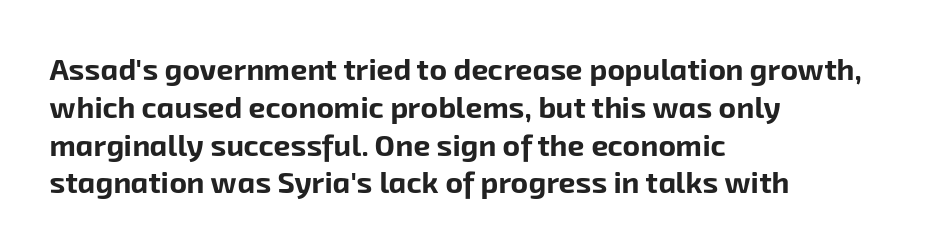
{"serif": "no", "bold": "yes", "weight": "bold", "width": "normal", "stroke_contrast": "low", "x_height": "medium", "monospaced": "no", "underline": "no", "align": "left", "line_spacing": "normal", "line_spacing_ratio": 1.26, "letter_spacing": "normal", "letter_spacing_em": 0.0, "glyph_px": 30}
